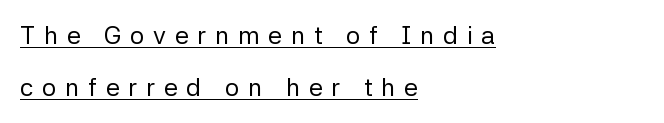
The image shows 25 px text type, upright; set left-aligned, loose line spacing (2.07x), unusually wide letter spacing (+0.35 em), underlined.
